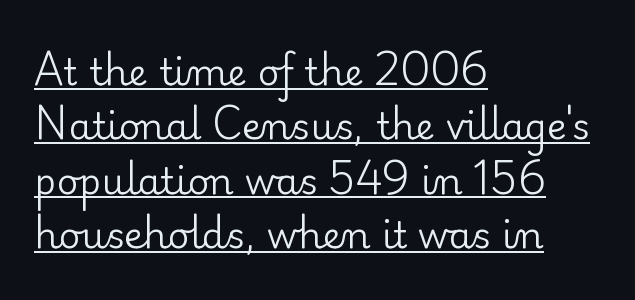
The image shows 37 px regular-weight serif type, upright; set left-aligned, normal line spacing (1.47x), normal letter spacing, underlined; low stroke contrast and a small x-height.
